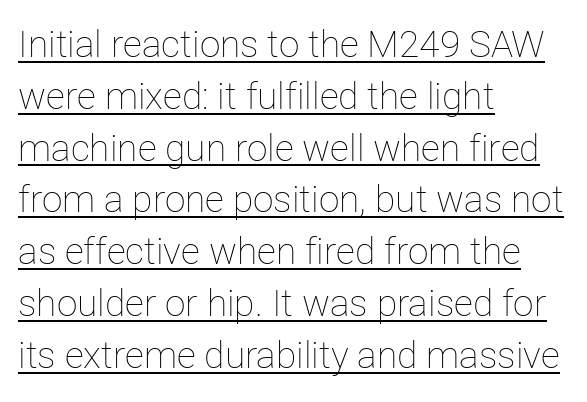
{"italic": "no", "bold": "no", "weight": "thin", "width": "normal", "stroke_contrast": "low", "x_height": "medium", "monospaced": "no", "underline": "yes", "align": "left", "line_spacing": "normal", "line_spacing_ratio": 1.4, "letter_spacing": "normal", "letter_spacing_em": 0.0, "glyph_px": 37}
